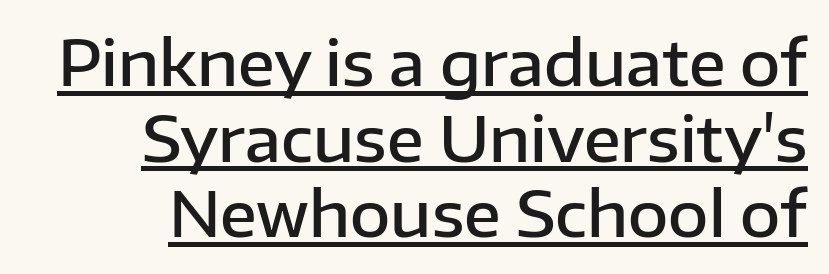
{"serif": "no", "italic": "no", "bold": "semi", "weight": "semibold", "width": "normal", "stroke_contrast": "low", "x_height": "medium", "monospaced": "no", "underline": "yes", "align": "right", "line_spacing_ratio": 1.22, "letter_spacing": "normal", "letter_spacing_em": 0.0, "glyph_px": 62}
